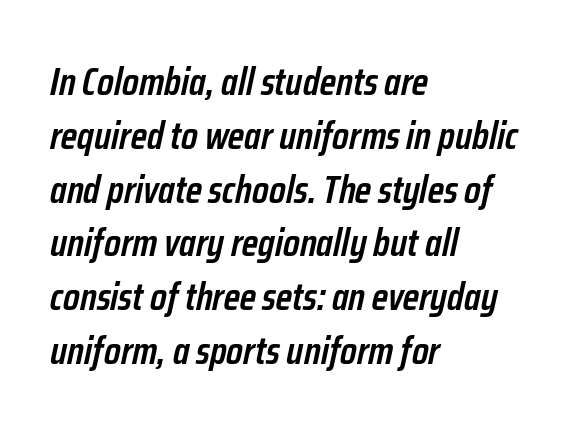
Q: Is the text bold? A: Semi-bold.
Q: Is the text italic (slanted)? A: Yes, it leans right by about 12 degrees.
Q: Is the text underlined? A: No.
Q: How is the paragraph aligned? A: Left-aligned.
Q: Is the spacing between letters normal or unusually wide? A: Normal.
Q: Is the spacing between lines tight, normal or loose? A: Normal.
Q: Width (condensed, normal, or wide)? A: Condensed.
Q: Stroke contrast? A: Low.
Q: x-height? A: Medium.
Q: Monospaced? A: No.
